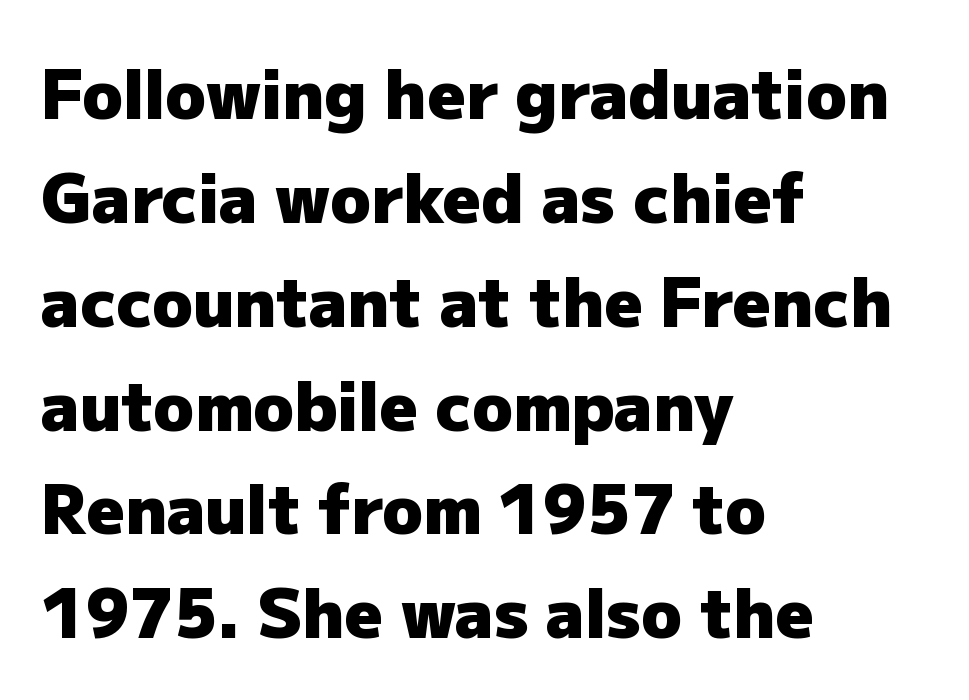
Character widths vary here, with narrow letters taking less room than wide ones. The letters are bold, with thick, heavy strokes. This rendering uses left alignment, leaving the right contour irregular. The foot of each line stays bare and open. The type sits square on the baseline with zero lean. How would I describe the line gaps? Plain and ordinary.
